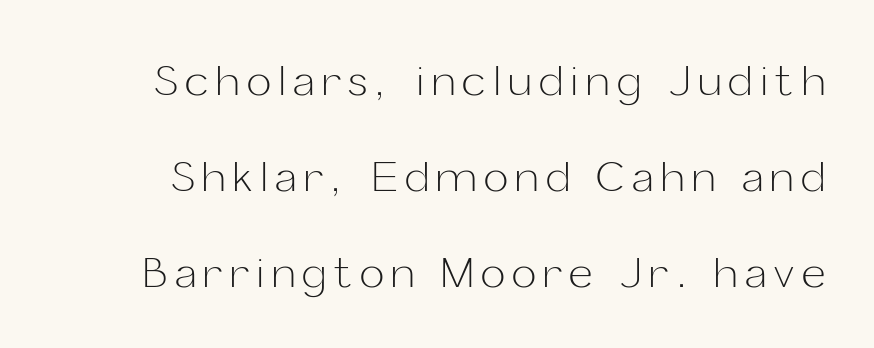
Bare-footed words on every line. Examine the stroke ends and you'll find no serifs. The typesetting does not lean heavy: it is not bold. Is there much room between lines? Yes — plenty of vertical air separates them.
